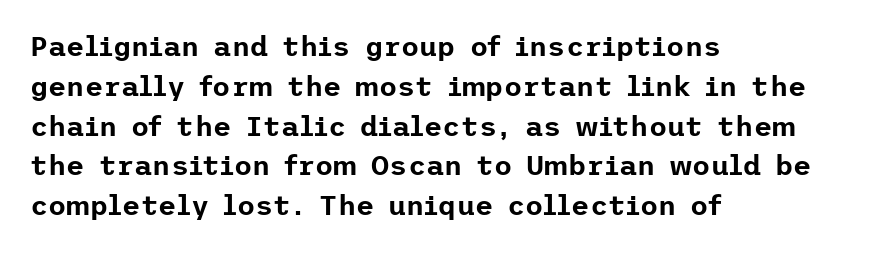
The image shows 28 px sans-serif type, upright; set left-aligned, normal line spacing (1.42x), normal letter spacing, not underlined; low stroke contrast and a medium x-height.
